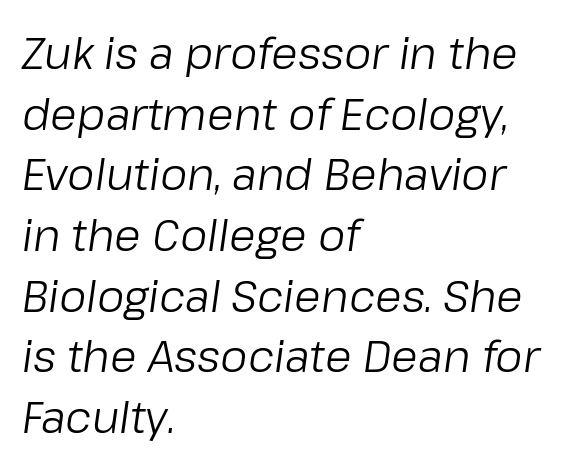
Is there much room between lines? A standard amount, neither cramped nor airy. The rendering uses natural spacing where letterforms have individual widths. In terms of letterspacing, this is plain default setting. Descenders hang freely into open space. The specimen reads as italic at a glance. Typeset ragged right — the left edge is the straight one.
